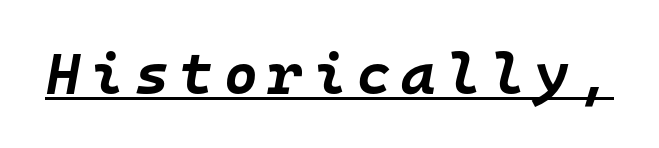
If you drew a line through each stem, it would be angled. Is this a fixed-width face? Yes — each glyph sits in an identical cell. The strokes are fattened all the way to bold. Like a heading marked for emphasis, these lines bear an underscore.
